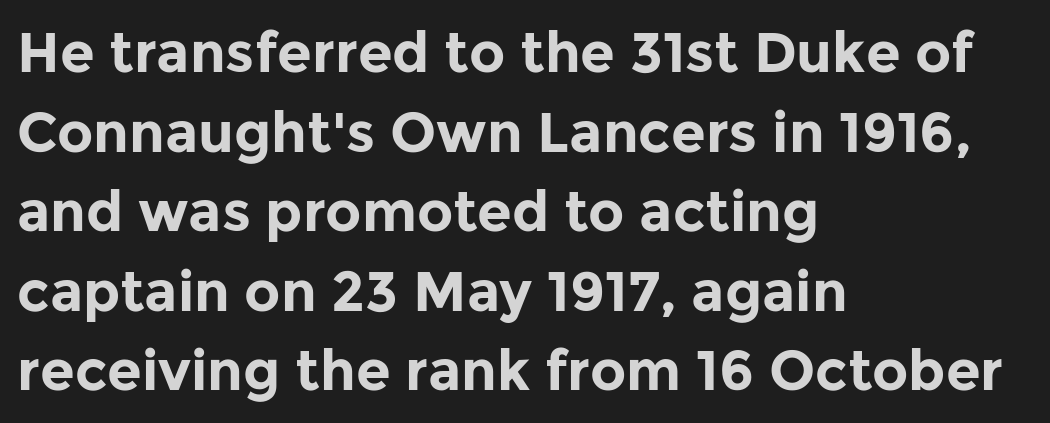
The image shows 56 px bold sans-serif type, upright; set left-aligned, normal line spacing (1.42x), normal letter spacing, not underlined; low stroke contrast and a medium x-height.
